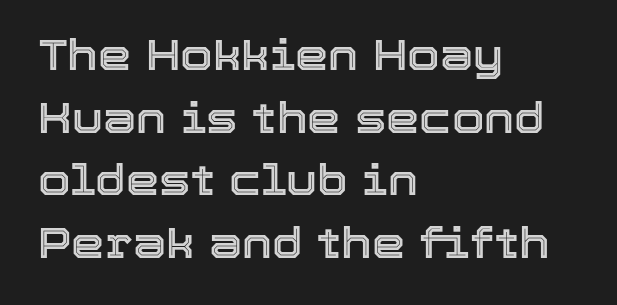
Q: Is the text italic (slanted)? A: No, it is upright.
Q: Is the text underlined? A: No.
Q: How is the paragraph aligned? A: Left-aligned.
Q: Is the spacing between letters normal or unusually wide? A: Normal.
Q: Is the spacing between lines tight, normal or loose? A: Normal.
Q: Width (condensed, normal, or wide)? A: Normal.
Q: x-height? A: Medium.
Q: Monospaced? A: No.
